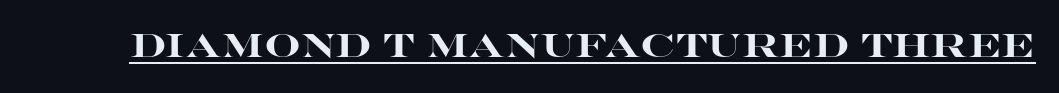
Q: Is the text bold? A: Yes.
Q: Is the text italic (slanted)? A: No, it is upright.
Q: Is the typeface a serif or a sans-serif typeface? A: Serif.
Q: Is the text underlined? A: Yes.
Q: Is the spacing between letters normal or unusually wide? A: Normal.
Q: Width (condensed, normal, or wide)? A: Wide.
Q: Stroke contrast? A: High.
Q: x-height? A: Large.
Q: Monospaced? A: No.
